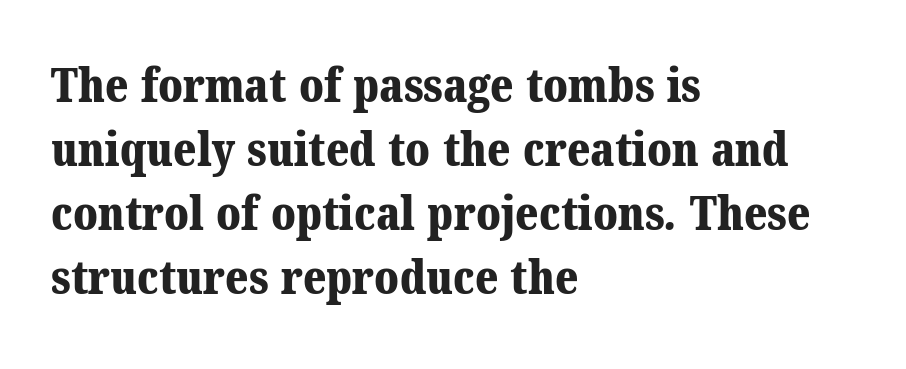
Looks like regular typesetting: each glyph gets only the width it needs. Strong, thick strokes mark this as bold type. Does the leading feel generous? No, just average. Is the block centered? No — it sits flush against the left margin. This rendering features lettering with no underline. Note: serifs present on the glyphs.
